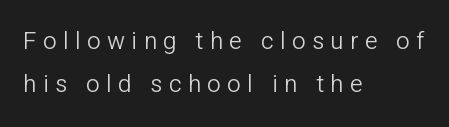
Q: Is the text bold? A: No.
Q: Is the text italic (slanted)? A: No, it is upright.
Q: Is the text underlined? A: No.
Q: How is the paragraph aligned? A: Left-aligned.
Q: Is the spacing between letters normal or unusually wide? A: Unusually wide.
